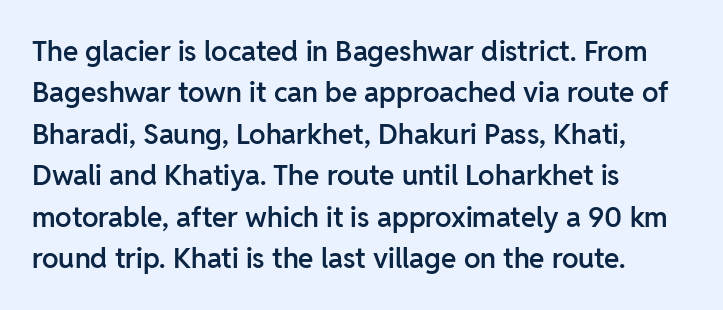
You could call the tracking neutral — neither tight nor loose. The strokes are fattened partway — semibold, not bold. Serifs: no, the terminals of the letterforms are clean. The words here are not underlined. Every row of glyphs begins at an identical x-position on the left.
